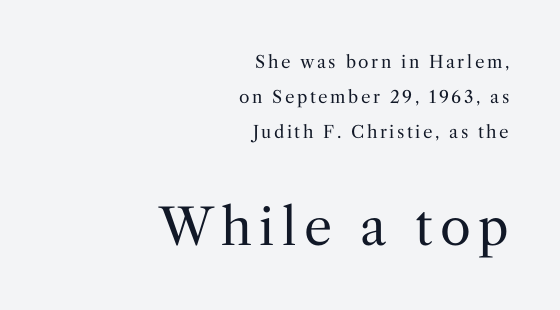
{"serif": "yes", "italic": "no", "bold": "no", "weight": "regular", "width": "normal", "stroke_contrast": "medium", "x_height": "medium", "monospaced": "no", "underline": "no", "align": "right", "line_spacing": "loose", "line_spacing_ratio": 2.06, "larger_block": "second", "size_ratio": 2.94, "glyph_px": 50}
